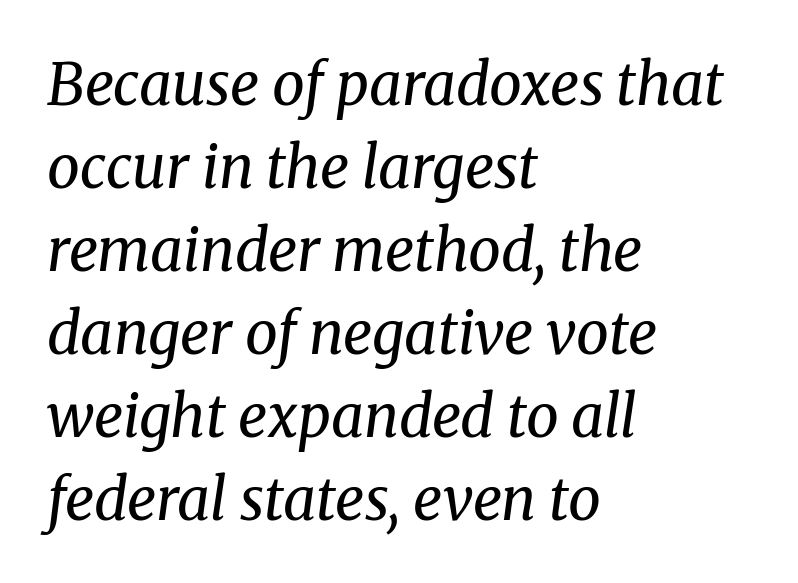
{"serif": "yes", "italic": "yes", "lean": "right", "slant_degrees": 8, "bold": "no", "weight": "regular", "width": "normal", "stroke_contrast": "medium", "x_height": "medium", "monospaced": "no", "underline": "no", "align": "left", "line_spacing": "normal", "line_spacing_ratio": 1.43, "letter_spacing": "normal", "letter_spacing_em": 0.0, "glyph_px": 58}
